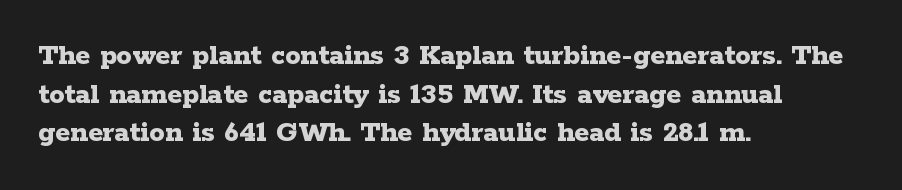
These lines stack with their left ends in a neat column. Plenty of ink on the page — the face is bold. Beneath every word, the page is bare. The letters advance in unequal steps, a hallmark of proportional type.
